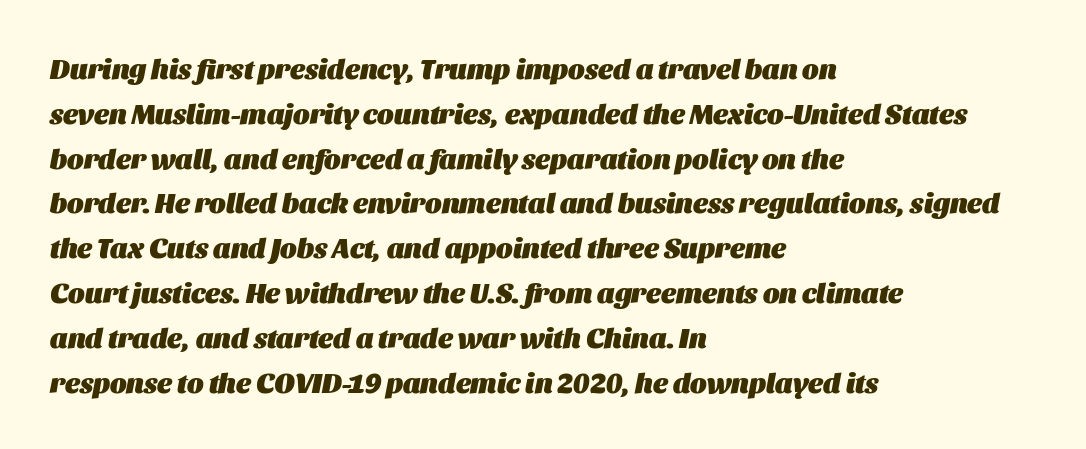
The image shows 28 px heavy type, italic (leaning right); set left-aligned, normal line spacing (1.6x), normal letter spacing, not underlined; medium stroke contrast and a large x-height.
